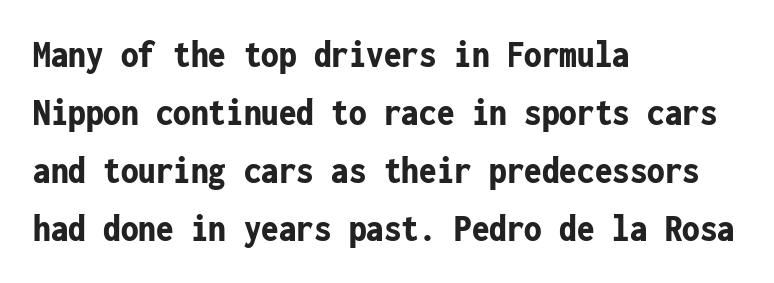
The letters march in equal steps, a hallmark of fixed-pitch type. The passage is arranged the way most books set body copy — flush left. Bare-footed words on every line. Each word holds together tightly as a unit, with standard inter-letter gaps. To sum up the face: it is a sans, with no serifs.
